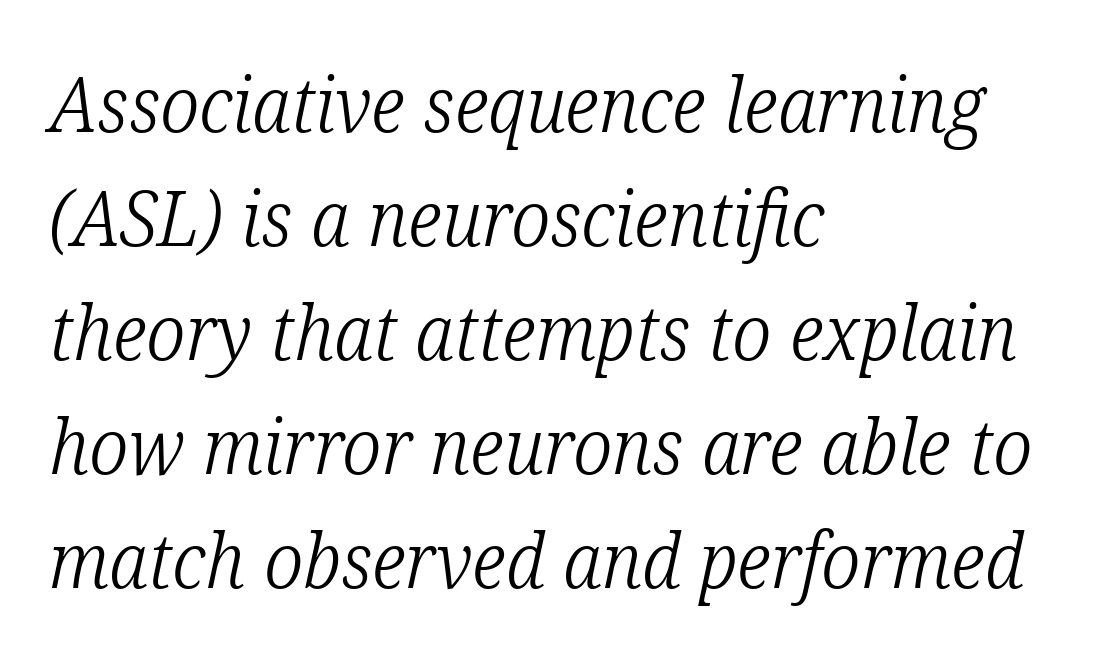
Q: Is the text bold? A: No.
Q: Is the text italic (slanted)? A: Yes, it leans right by about 12 degrees.
Q: Is the typeface a serif or a sans-serif typeface? A: Serif.
Q: Is the text underlined? A: No.
Q: How is the paragraph aligned? A: Left-aligned.
Q: Is the spacing between letters normal or unusually wide? A: Normal.
Q: Is the spacing between lines tight, normal or loose? A: Normal.
Q: Width (condensed, normal, or wide)? A: Condensed.
Q: Stroke contrast? A: Low.
Q: x-height? A: Medium.
Q: Monospaced? A: No.
